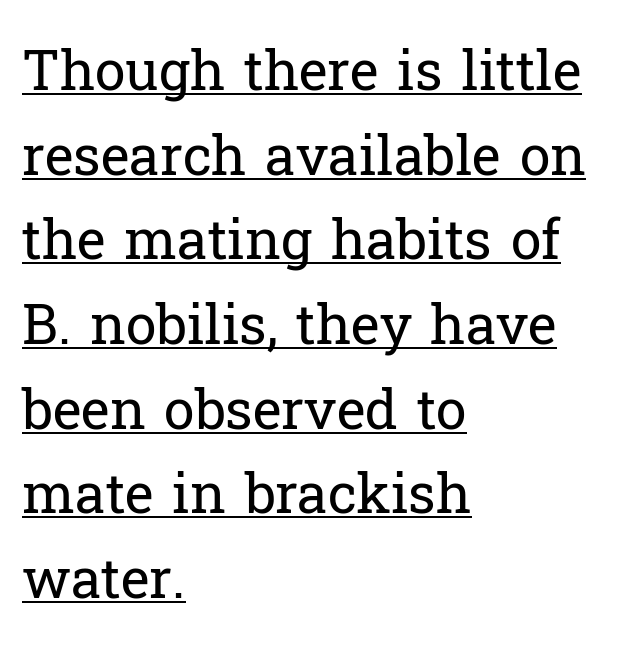
A classic flush-left, rag-right setting is used for this passage. The space between consecutive lines is moderate. Proportional: the letters do not fall into vertical columns. The passage shown is typeset with a serif family. Weight: regular or lighter. Like a heading marked for emphasis, these lines bear an underscore.
